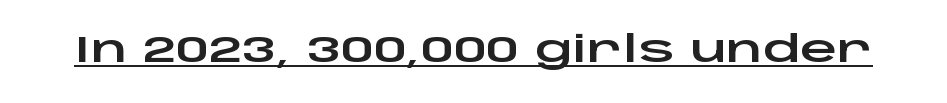
The face used here is proportionally spaced, like ordinary book or web type. Nothing sits at the stroke ends, so this counts as sans-serif. A typesetter would call this zero additional tracking. Style check: upright. Like a heading marked for emphasis, these lines bear an underscore.
